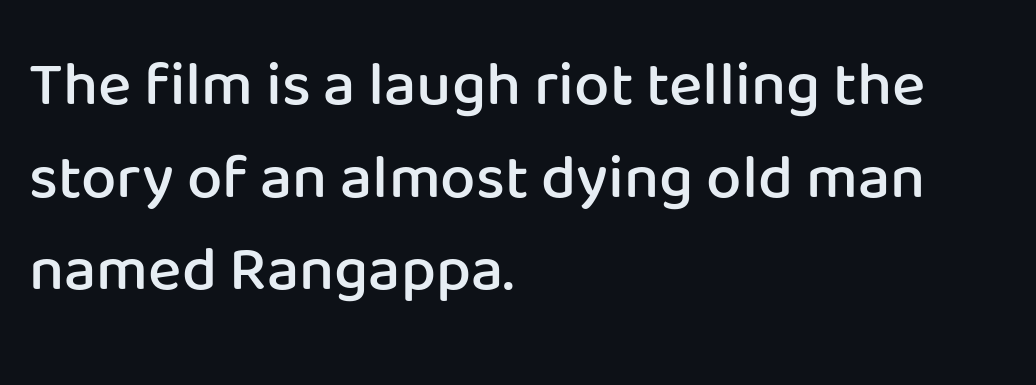
Q: Is the text bold? A: Semi-bold.
Q: Is the text italic (slanted)? A: No, it is upright.
Q: Is the typeface a serif or a sans-serif typeface? A: Sans-serif.
Q: Is the text underlined? A: No.
Q: How is the paragraph aligned? A: Left-aligned.
Q: Is the spacing between letters normal or unusually wide? A: Normal.
Q: Is the spacing between lines tight, normal or loose? A: Normal.
Q: Width (condensed, normal, or wide)? A: Normal.
Q: Stroke contrast? A: Low.
Q: x-height? A: Medium.
Q: Monospaced? A: No.
